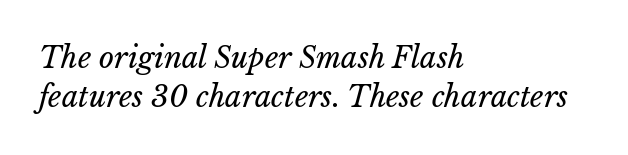
{"bold": "no", "weight": "regular", "width": "normal", "stroke_contrast": "low", "x_height": "medium", "monospaced": "no", "underline": "no", "align": "left", "line_spacing": "normal", "line_spacing_ratio": 1.36, "letter_spacing": "normal", "letter_spacing_em": 0.0, "glyph_px": 29}
